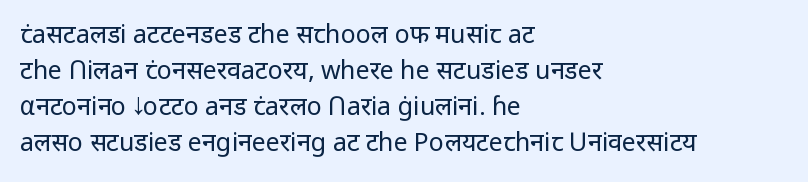
The image shows 25 px text type, upright; set left-aligned, normal line spacing (1.44x), normal letter spacing, not underlined.
